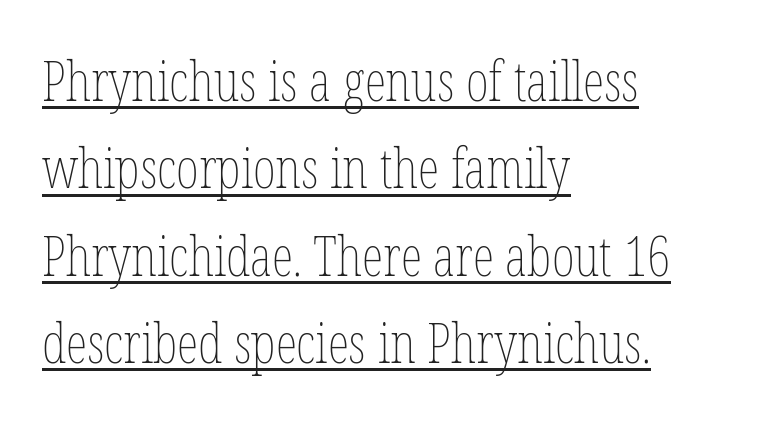
The image shows 55 px thin, condensed type, upright; set left-aligned, normal line spacing (1.59x), normal letter spacing, underlined; low stroke contrast and a medium x-height.
